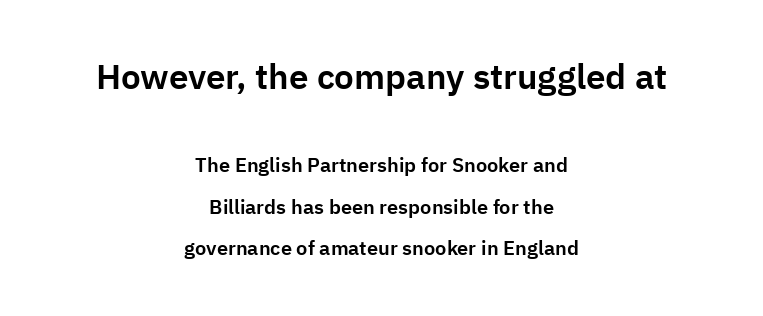
Q: Is the text italic (slanted)? A: No, it is upright.
Q: Is the typeface a serif or a sans-serif typeface? A: Sans-serif.
Q: Is the text underlined? A: No.
Q: How is the paragraph aligned? A: Centered.
Q: Is the spacing between letters normal or unusually wide? A: Normal.
Q: Is the spacing between lines tight, normal or loose? A: Loose.
Q: Which block of text is set in a larger size, the first (top) or the second (bottom)? A: The first (top) one.
Q: Width (condensed, normal, or wide)? A: Normal.
Q: Stroke contrast? A: Low.
Q: x-height? A: Medium.
Q: Monospaced? A: No.
